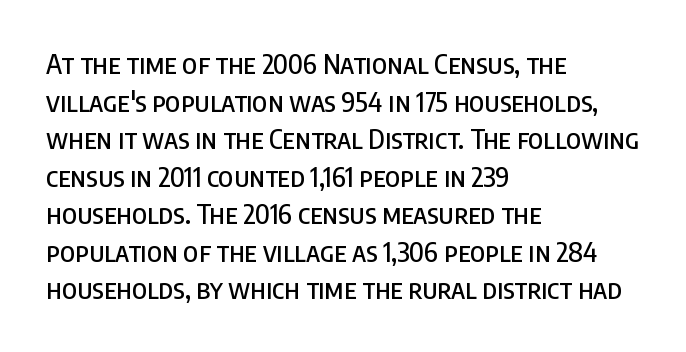
{"italic": "no", "underline": "no", "align": "left", "line_spacing": "normal", "line_spacing_ratio": 1.39, "letter_spacing": "normal", "letter_spacing_em": 0.0, "glyph_px": 27}
